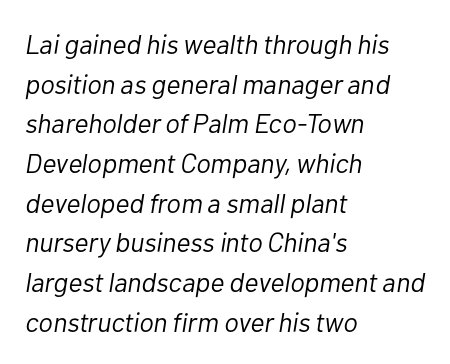
The image shows 27 px text type, italic (leaning right); set left-aligned, normal line spacing (1.47x), normal letter spacing, not underlined.
